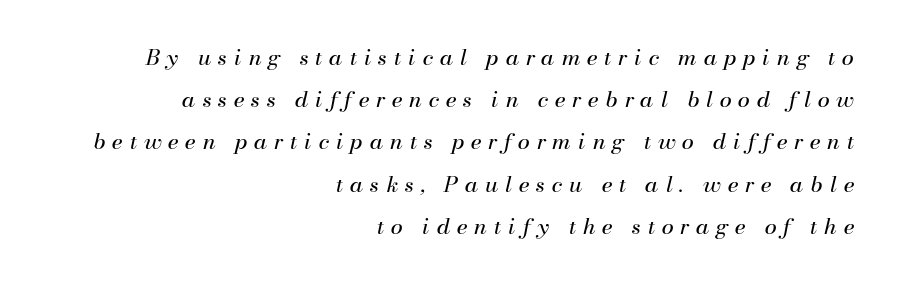
Q: Is the text bold? A: No.
Q: Is the text italic (slanted)? A: Yes, it leans right by about 13 degrees.
Q: Is the text underlined? A: No.
Q: How is the paragraph aligned? A: Right-aligned.
Q: Is the spacing between letters normal or unusually wide? A: Unusually wide.
Q: Is the spacing between lines tight, normal or loose? A: Loose.
